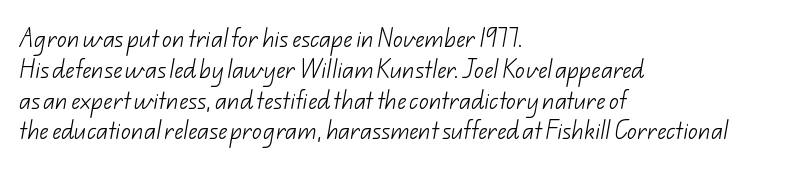
Q: Is the text bold? A: No.
Q: Is the text underlined? A: No.
Q: How is the paragraph aligned? A: Left-aligned.
Q: Is the spacing between letters normal or unusually wide? A: Normal.
Q: Is the spacing between lines tight, normal or loose? A: Normal.
